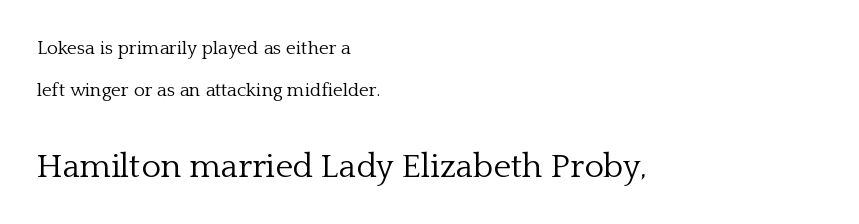
Q: Is the text bold? A: No.
Q: Is the text italic (slanted)? A: No, it is upright.
Q: Is the typeface a serif or a sans-serif typeface? A: Serif.
Q: Is the text underlined? A: No.
Q: How is the paragraph aligned? A: Left-aligned.
Q: Is the spacing between letters normal or unusually wide? A: Normal.
Q: Is the spacing between lines tight, normal or loose? A: Loose.
Q: Which block of text is set in a larger size, the first (top) or the second (bottom)? A: The second (bottom) one.
Q: Width (condensed, normal, or wide)? A: Normal.
Q: Stroke contrast? A: Low.
Q: x-height? A: Medium.
Q: Monospaced? A: No.
